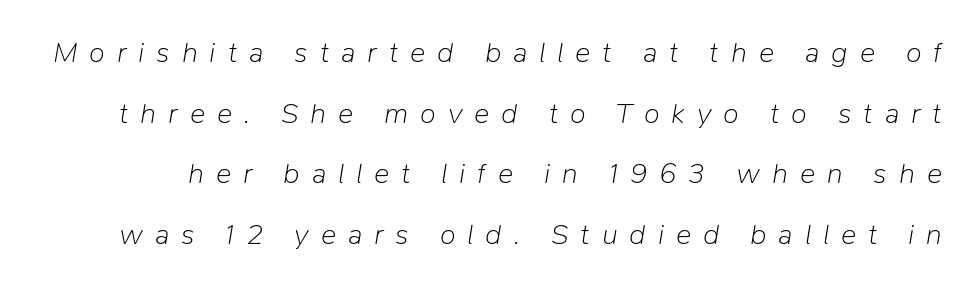
The image shows 29 px light type, italic (leaning right); set loose line spacing (2.09x), unusually wide letter spacing (+0.41 em), not underlined; low stroke contrast and a medium x-height.
